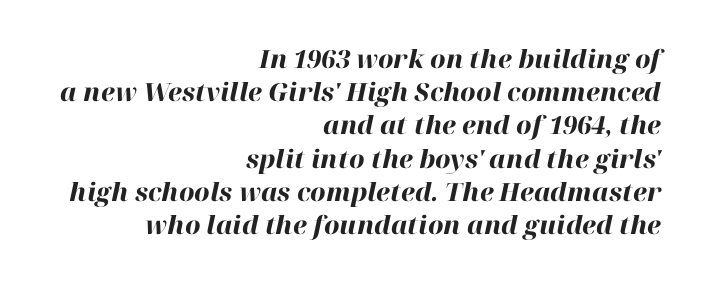
Q: Is the text bold? A: Yes.
Q: Is the text italic (slanted)? A: Yes, it leans right by about 12 degrees.
Q: Is the text underlined? A: No.
Q: How is the paragraph aligned? A: Right-aligned.
Q: Is the spacing between letters normal or unusually wide? A: Normal.
Q: Is the spacing between lines tight, normal or loose? A: Normal.
